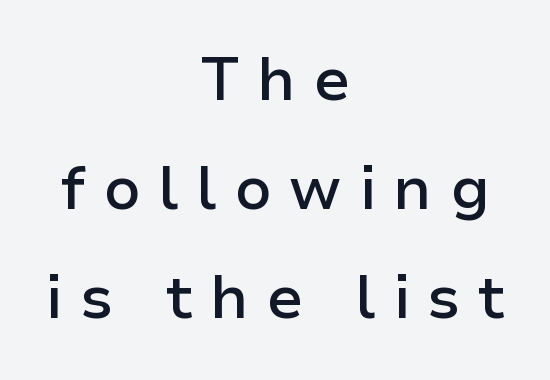
Clear beneath every line of the passage. Centered paragraph, ragged on both sides. It's the straight-up-and-down kind of type. Someone cranked the tracking dial way up on this one.
